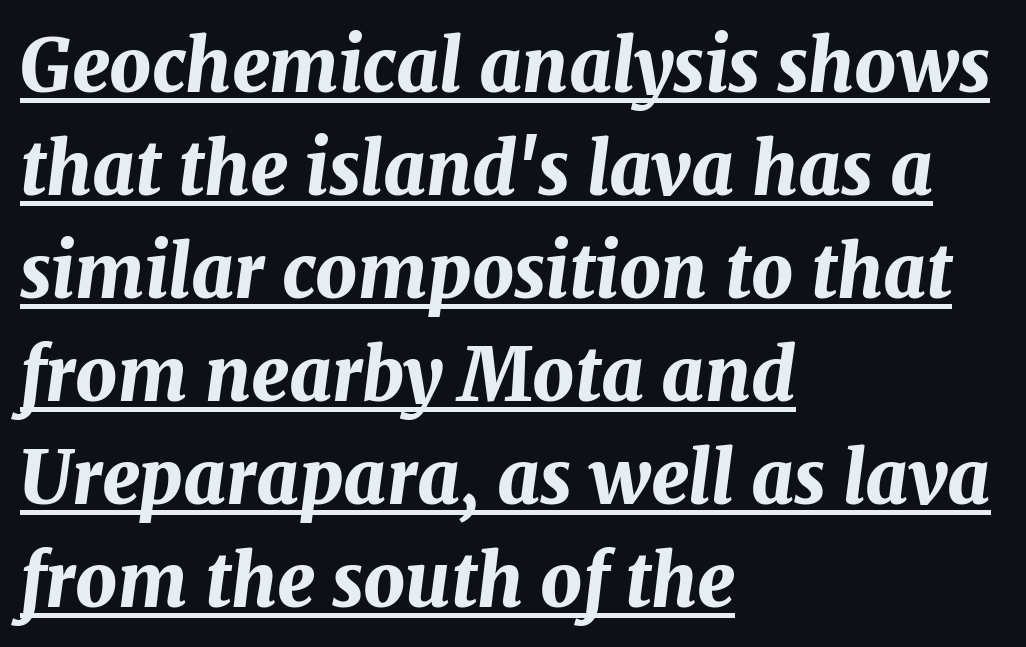
The image shows 73 px bold type, italic (leaning right); set left-aligned, normal line spacing (1.41x), normal letter spacing, underlined; medium stroke contrast and a medium x-height.
